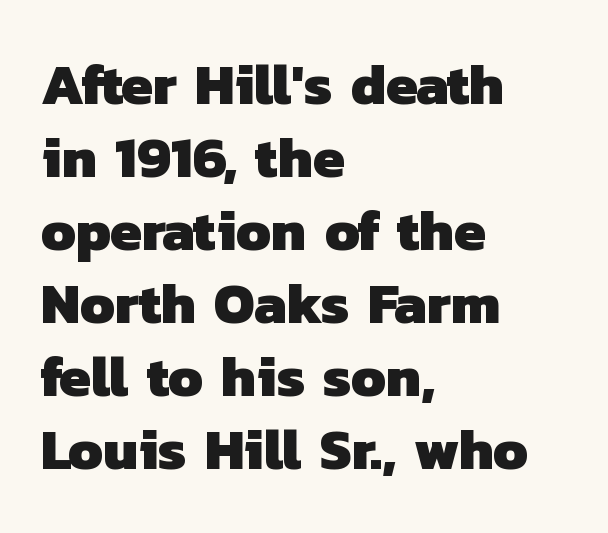
Q: Is the text bold? A: Yes.
Q: Is the typeface a serif or a sans-serif typeface? A: Sans-serif.
Q: Is the text underlined? A: No.
Q: How is the paragraph aligned? A: Left-aligned.
Q: Is the spacing between letters normal or unusually wide? A: Normal.
Q: Is the spacing between lines tight, normal or loose? A: Normal.
Q: Width (condensed, normal, or wide)? A: Normal.
Q: Stroke contrast? A: Low.
Q: x-height? A: Medium.
Q: Monospaced? A: No.
